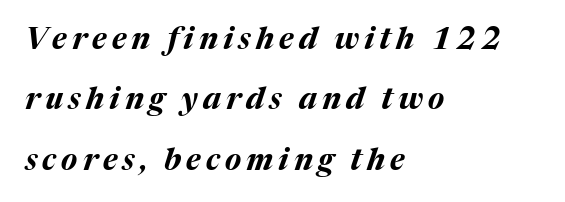
Q: Is the text bold? A: Yes.
Q: Is the text italic (slanted)? A: Yes, it leans right by about 17 degrees.
Q: Is the text underlined? A: No.
Q: How is the paragraph aligned? A: Left-aligned.
Q: Is the spacing between lines tight, normal or loose? A: Loose.
Q: Width (condensed, normal, or wide)? A: Normal.
Q: Stroke contrast? A: Medium.
Q: x-height? A: Medium.
Q: Monospaced? A: No.
